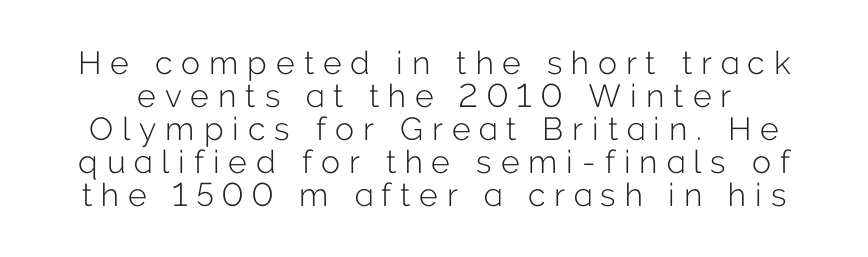
{"serif": "no", "italic": "no", "bold": "no", "weight": "light", "width": "normal", "stroke_contrast": "low", "x_height": "medium", "monospaced": "no", "underline": "no", "line_spacing": "tight", "line_spacing_ratio": 1.03, "letter_spacing": "wide", "letter_spacing_em": 0.28, "glyph_px": 32}
